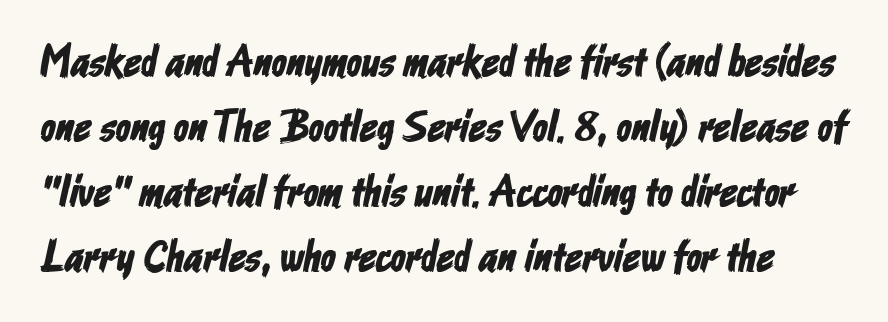
Q: Is the typeface a serif or a sans-serif typeface? A: Sans-serif.
Q: Is the text underlined? A: No.
Q: Is the spacing between letters normal or unusually wide? A: Normal.
Q: Is the spacing between lines tight, normal or loose? A: Normal.
Q: Width (condensed, normal, or wide)? A: Condensed.
Q: Stroke contrast? A: Low.
Q: x-height? A: Medium.
Q: Monospaced? A: No.
